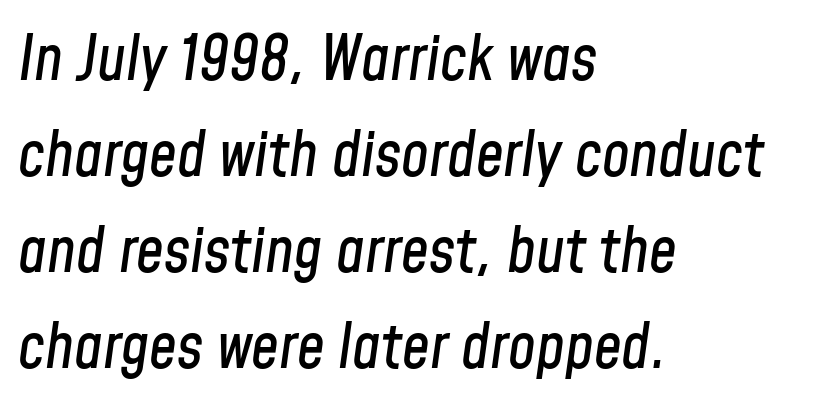
{"italic": "yes", "lean": "right", "slant_degrees": 8, "width": "condensed", "stroke_contrast": "low", "x_height": "medium", "monospaced": "no", "underline": "no", "align": "left", "line_spacing": "normal", "line_spacing_ratio": 1.55, "letter_spacing": "normal", "letter_spacing_em": 0.0, "glyph_px": 62}
